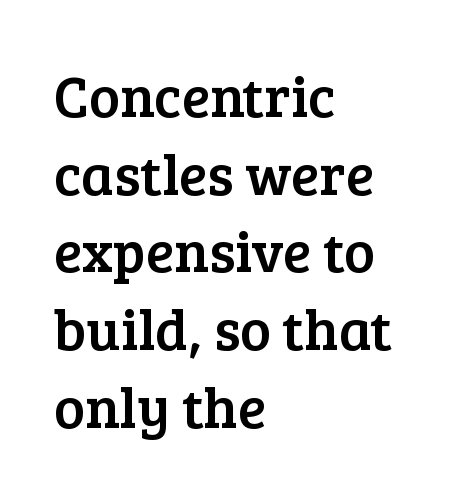
Q: Is the text italic (slanted)? A: No, it is upright.
Q: Is the typeface a serif or a sans-serif typeface? A: Serif.
Q: Is the text underlined? A: No.
Q: How is the paragraph aligned? A: Left-aligned.
Q: Is the spacing between letters normal or unusually wide? A: Normal.
Q: Is the spacing between lines tight, normal or loose? A: Normal.
Q: Width (condensed, normal, or wide)? A: Normal.
Q: Stroke contrast? A: Low.
Q: x-height? A: Medium.
Q: Monospaced? A: No.
